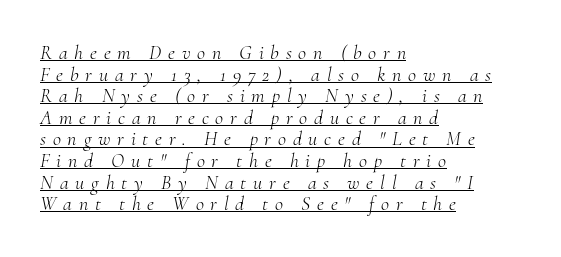
The image shows 20 px text type, italic (leaning right); set left-aligned, tight line spacing (1.08x), unusually wide letter spacing (+0.34 em), underlined.
